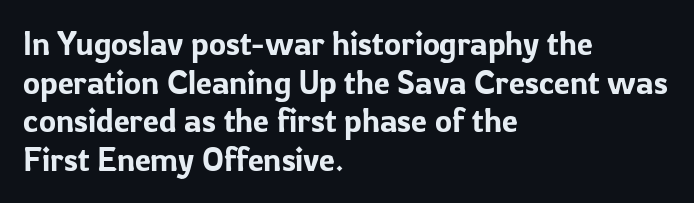
Caption: multi-line text, flush left, ragged right. These lines are rendered in a variable-pitch font. Examine the stroke ends and you'll find no serifs. A clean baseline with only descenders dipping below it. The horizontal fit of the characters is conventional and even.
